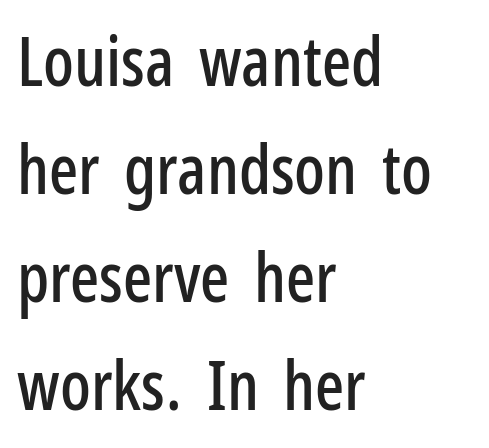
Q: Is the text italic (slanted)? A: No, it is upright.
Q: Is the typeface a serif or a sans-serif typeface? A: Sans-serif.
Q: Is the text underlined? A: No.
Q: How is the paragraph aligned? A: Left-aligned.
Q: Is the spacing between letters normal or unusually wide? A: Normal.
Q: Is the spacing between lines tight, normal or loose? A: Normal.
Q: Width (condensed, normal, or wide)? A: Condensed.
Q: Stroke contrast? A: Low.
Q: x-height? A: Medium.
Q: Monospaced? A: No.
